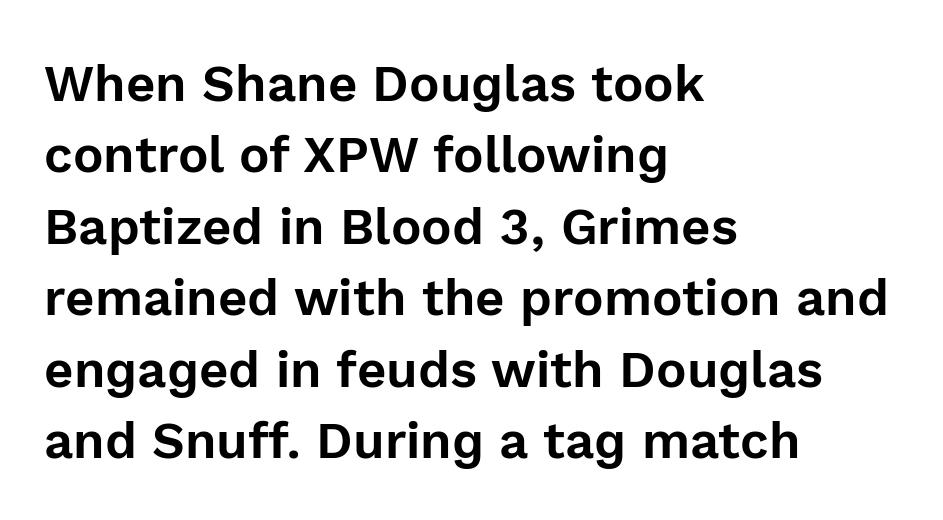
The image shows 51 px sans-serif type, upright; set left-aligned, normal line spacing (1.4x), normal letter spacing, not underlined; a medium x-height.
